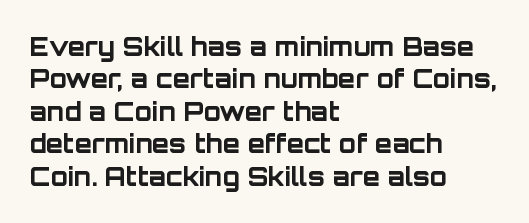
A typesetter would mark this as roman, not italic. The strokes are fattened all the way to bold. Beneath every word, the page is bare. The letters sit at their default tracking, neither squeezed nor spread. Notice how the passage keeps a crisp vertical edge on the left only. The lines sit at an ordinary, default distance from one another.
